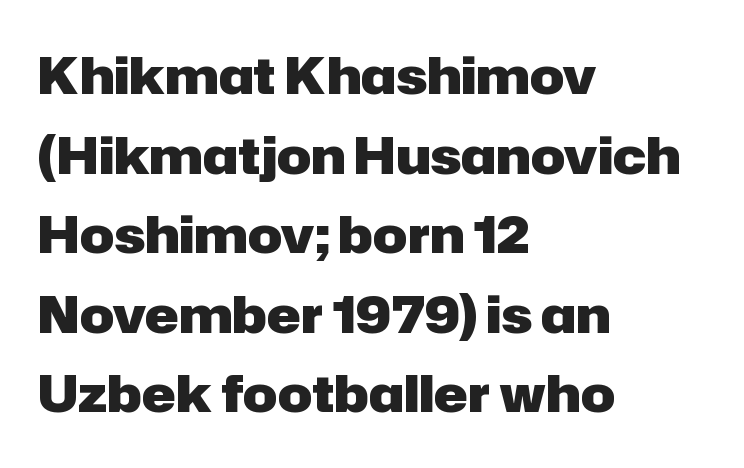
Reading down the block, your eye returns to a fixed left position each line. The passage shown stacks its lines at a standard gap. The face used here is proportionally spaced, like ordinary book or web type. Serif or sans? Sans — the stroke terminals are bare.
